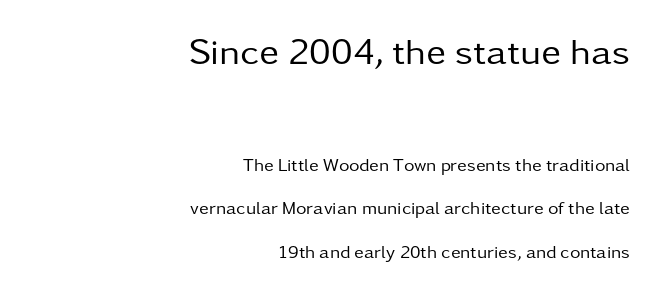
Q: Is the text bold? A: No.
Q: Is the text italic (slanted)? A: No, it is upright.
Q: Is the typeface a serif or a sans-serif typeface? A: Sans-serif.
Q: Is the text underlined? A: No.
Q: How is the paragraph aligned? A: Right-aligned.
Q: Is the spacing between letters normal or unusually wide? A: Normal.
Q: Is the spacing between lines tight, normal or loose? A: Loose.
Q: Which block of text is set in a larger size, the first (top) or the second (bottom)? A: The first (top) one.
Q: Width (condensed, normal, or wide)? A: Normal.
Q: Stroke contrast? A: Low.
Q: x-height? A: Medium.
Q: Monospaced? A: No.
